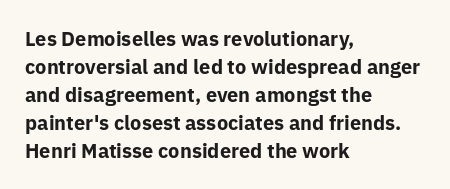
Q: Is the text bold? A: Yes.
Q: Is the text italic (slanted)? A: No, it is upright.
Q: Is the text underlined? A: No.
Q: How is the paragraph aligned? A: Left-aligned.
Q: Is the spacing between letters normal or unusually wide? A: Normal.
Q: Is the spacing between lines tight, normal or loose? A: Normal.
